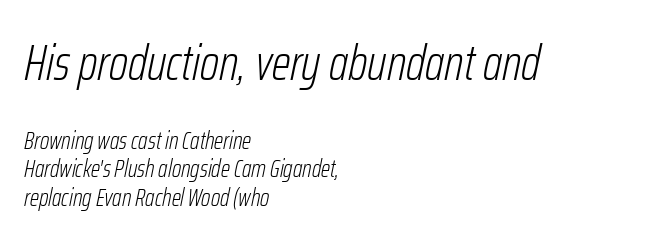
The image shows 49 px light, condensed type, italic (leaning right); set left-aligned, line spacing 1.18x, normal letter spacing, not underlined; the first (top) block is 2.04x larger; low stroke contrast and a medium x-height.
